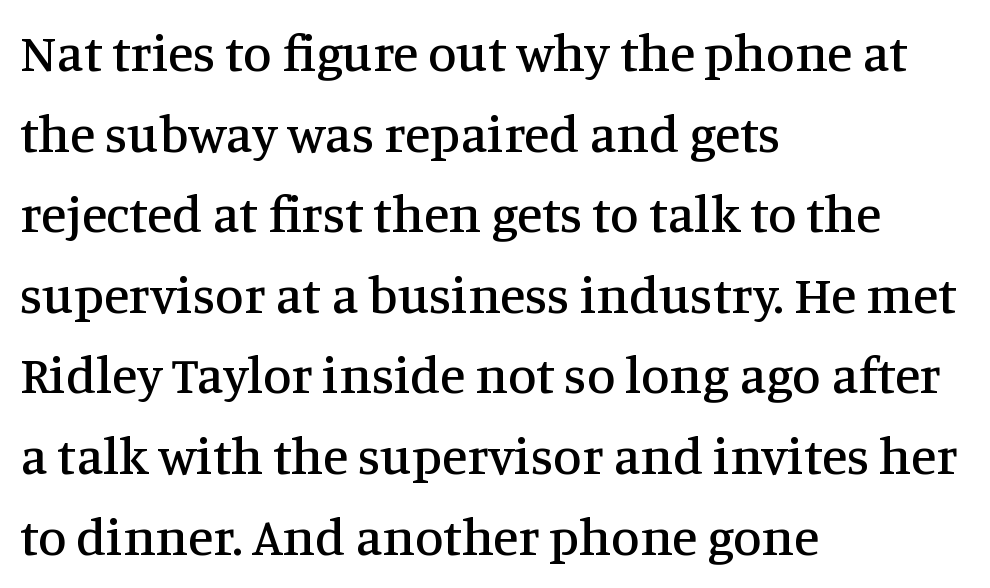
Horizontal bands of white between lines are of average thickness. Descenders are the only things crossing below the line. Posture: straight, roman, zero tilt. Do the characters align in a grid? No, the font is proportional. The lines are quadded left.
